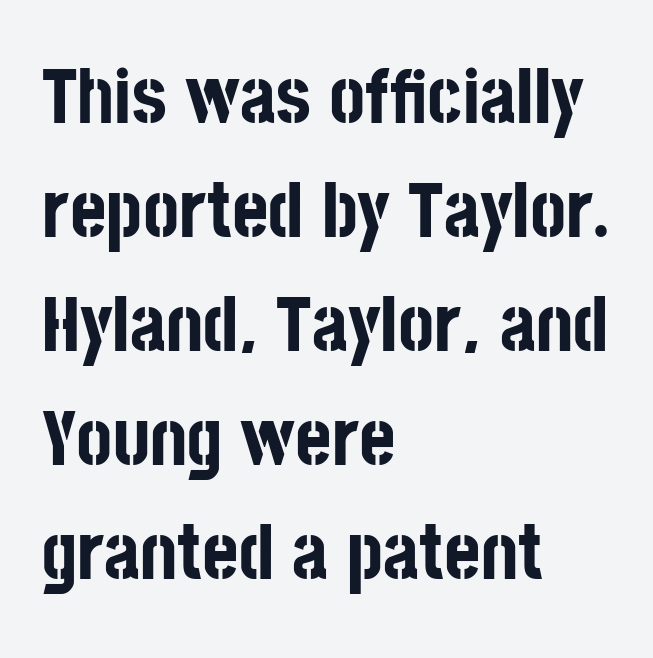
The image shows 78 px bold, condensed sans-serif type, upright; set left-aligned, normal line spacing (1.46x), normal letter spacing, not underlined; low stroke contrast and a large x-height.
